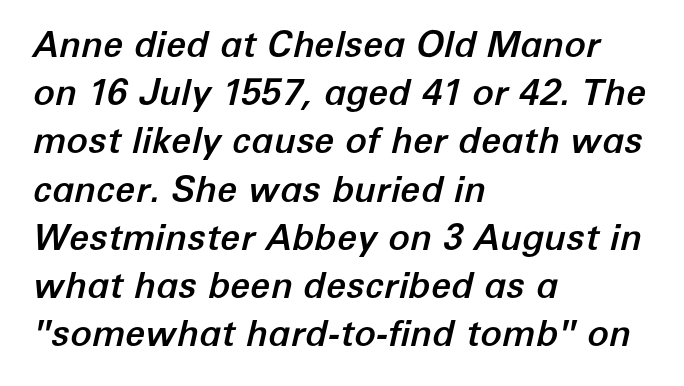
{"italic": "yes", "lean": "right", "slant_degrees": 12, "width": "normal", "stroke_contrast": "low", "x_height": "medium", "monospaced": "no", "underline": "no", "align": "left", "line_spacing": "normal", "line_spacing_ratio": 1.34, "letter_spacing": "normal", "letter_spacing_em": 0.0, "glyph_px": 36}
